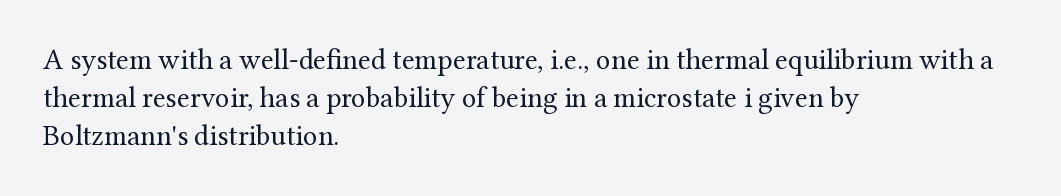
Q: Is the text bold? A: No.
Q: Is the text italic (slanted)? A: No, it is upright.
Q: Is the typeface a serif or a sans-serif typeface? A: Serif.
Q: Is the text underlined? A: No.
Q: How is the paragraph aligned? A: Left-aligned.
Q: Is the spacing between letters normal or unusually wide? A: Normal.
Q: Is the spacing between lines tight, normal or loose? A: Normal.
Q: Width (condensed, normal, or wide)? A: Normal.
Q: Stroke contrast? A: Medium.
Q: x-height? A: Medium.
Q: Monospaced? A: No.
